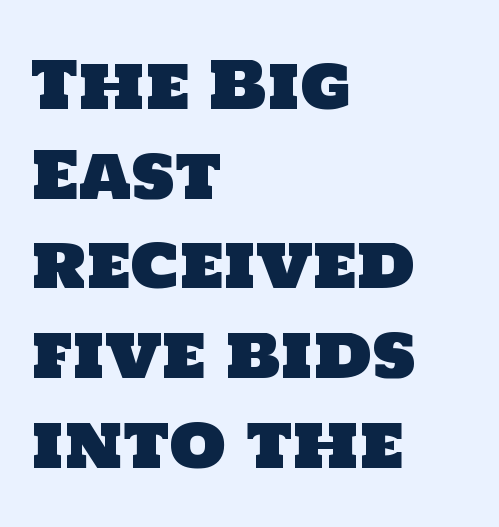
Q: Is the typeface a serif or a sans-serif typeface? A: Sans-serif.
Q: Is the text underlined? A: No.
Q: How is the paragraph aligned? A: Left-aligned.
Q: Is the spacing between letters normal or unusually wide? A: Normal.
Q: Is the spacing between lines tight, normal or loose? A: Normal.
Q: Width (condensed, normal, or wide)? A: Normal.
Q: Stroke contrast? A: Low.
Q: x-height? A: Large.
Q: Monospaced? A: No.
